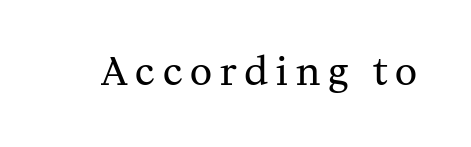
Q: Is the text bold? A: No.
Q: Is the text italic (slanted)? A: No, it is upright.
Q: Is the typeface a serif or a sans-serif typeface? A: Serif.
Q: Is the text underlined? A: No.
Q: Is the spacing between letters normal or unusually wide? A: Unusually wide.
Q: Width (condensed, normal, or wide)? A: Normal.
Q: Stroke contrast? A: Medium.
Q: x-height? A: Medium.
Q: Monospaced? A: No.
